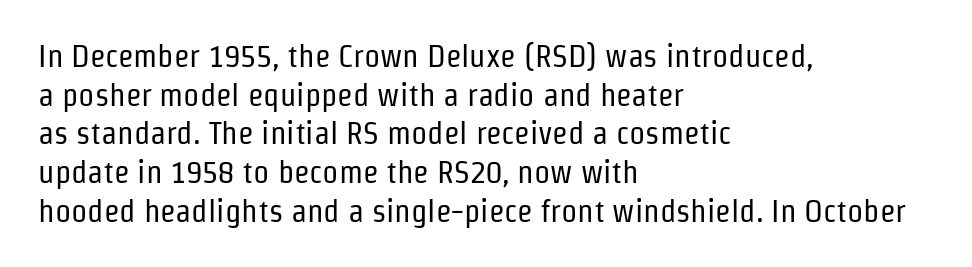
A bare baseline throughout the passage. A student would call this left alignment; a typographer would say flush left, rag right. Spacing verdict: proportional, widths tailored to each character. Think standard paragraph weight, or any step lighter than that. Serif or sans? Sans — the stroke terminals are bare. In terms of letterspacing, this is plain default setting.
